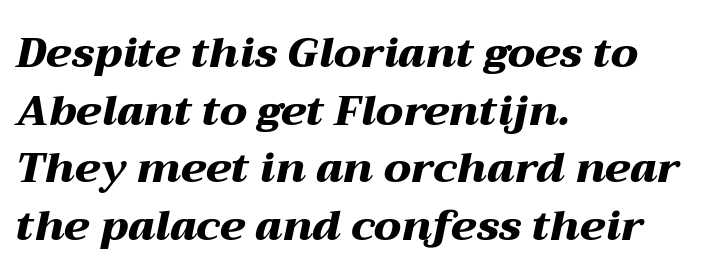
Q: Is the text bold? A: Yes.
Q: Is the text italic (slanted)? A: Yes, it leans right by about 12 degrees.
Q: Is the text underlined? A: No.
Q: How is the paragraph aligned? A: Left-aligned.
Q: Is the spacing between letters normal or unusually wide? A: Normal.
Q: Is the spacing between lines tight, normal or loose? A: Normal.
Q: Width (condensed, normal, or wide)? A: Wide.
Q: Stroke contrast? A: Medium.
Q: x-height? A: Medium.
Q: Monospaced? A: No.
